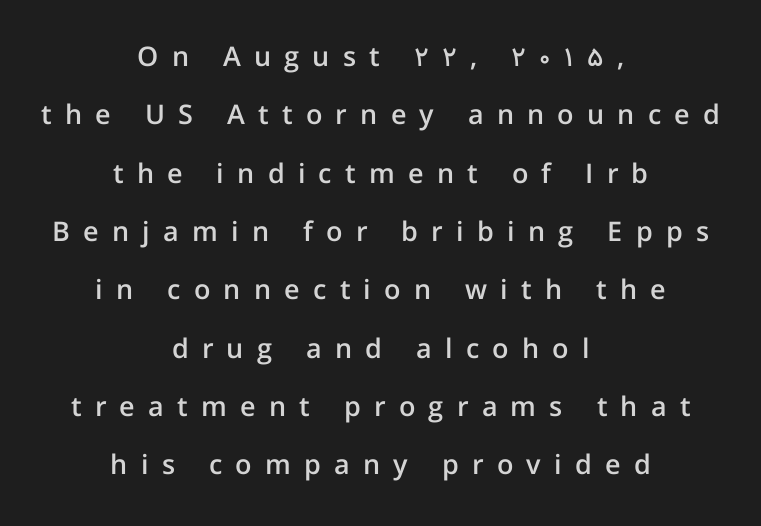
{"italic": "no", "bold": "semi", "underline": "no", "align": "center", "line_spacing": "loose", "line_spacing_ratio": 2.16, "letter_spacing": "wide", "letter_spacing_em": 0.49, "glyph_px": 27}
